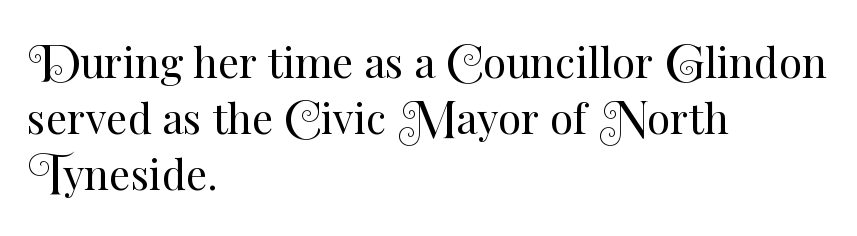
The image shows 42 px regular-weight type, upright; set left-aligned, normal line spacing (1.33x), normal letter spacing, not underlined; medium stroke contrast and a small x-height.
